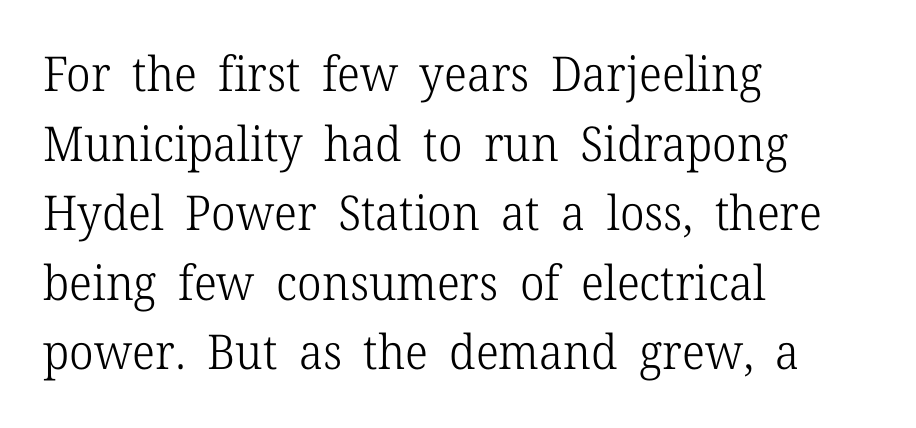
Q: Is the text bold? A: No.
Q: Is the text italic (slanted)? A: No, it is upright.
Q: Is the typeface a serif or a sans-serif typeface? A: Serif.
Q: Is the text underlined? A: No.
Q: How is the paragraph aligned? A: Left-aligned.
Q: Is the spacing between letters normal or unusually wide? A: Normal.
Q: Is the spacing between lines tight, normal or loose? A: Normal.
Q: Width (condensed, normal, or wide)? A: Normal.
Q: Stroke contrast? A: Low.
Q: x-height? A: Medium.
Q: Monospaced? A: No.
